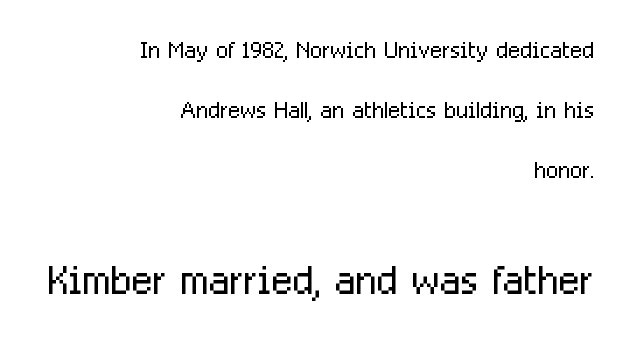
{"serif": "no", "italic": "no", "bold": "no", "weight": "light", "width": "condensed", "stroke_contrast": "low", "x_height": "medium", "monospaced": "no", "underline": "no", "align": "right", "line_spacing_ratio": 1.87, "letter_spacing": "normal", "letter_spacing_em": 0.0, "larger_block": "second", "size_ratio": 1.75, "glyph_px": 56}
